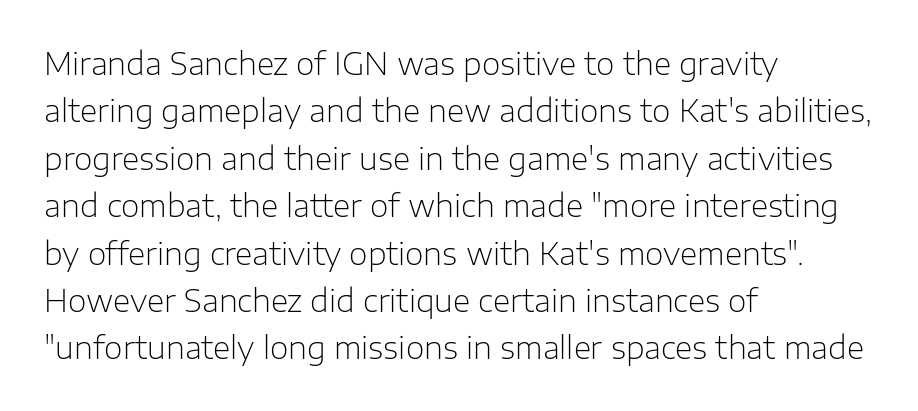
{"serif": "no", "italic": "no", "bold": "no", "weight": "light", "width": "normal", "stroke_contrast": "low", "x_height": "medium", "monospaced": "no", "underline": "no", "align": "left", "line_spacing": "normal", "line_spacing_ratio": 1.58, "letter_spacing": "normal", "letter_spacing_em": 0.0, "glyph_px": 30}
